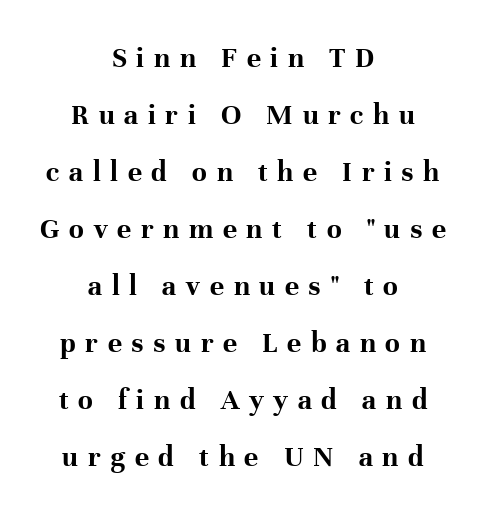
Q: Is the text bold? A: Yes.
Q: Is the text italic (slanted)? A: No, it is upright.
Q: Is the typeface a serif or a sans-serif typeface? A: Serif.
Q: Is the text underlined? A: No.
Q: How is the paragraph aligned? A: Centered.
Q: Is the spacing between letters normal or unusually wide? A: Unusually wide.
Q: Is the spacing between lines tight, normal or loose? A: Loose.
Q: Width (condensed, normal, or wide)? A: Normal.
Q: Stroke contrast? A: High.
Q: x-height? A: Medium.
Q: Monospaced? A: No.
